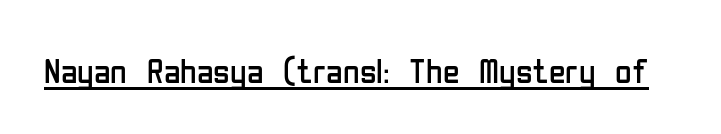
Counters stay open thanks to moderate or lighter strokes. Every word sits above its own underline. Grotesque or geometric, the face here clearly has no serifs. Do the characters align in a grid? No, the font is proportional.
